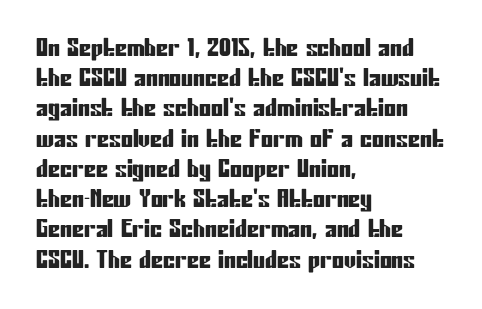
Leading: standard. Ascenders rise straight up at ninety degrees. The text block is weighted toward the left margin, trailing off unevenly rightward. Default kerning and tracking; the words read as compact shapes. Underlining? Definitely not there.
